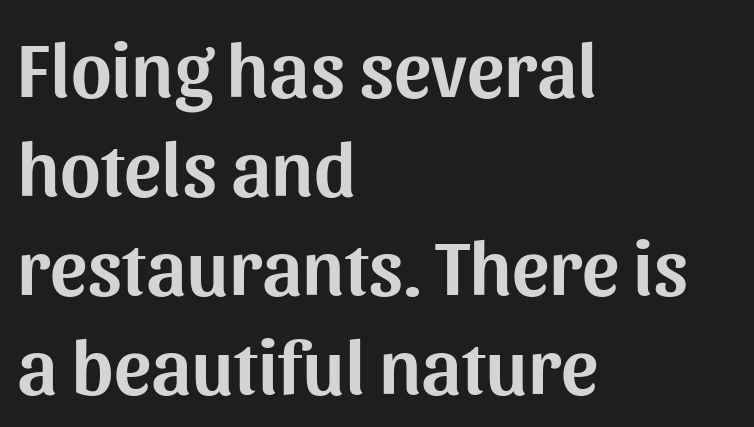
The image shows 78 px sans-serif type, upright; set left-aligned, normal line spacing (1.27x), normal letter spacing, not underlined; medium stroke contrast and a medium x-height.
